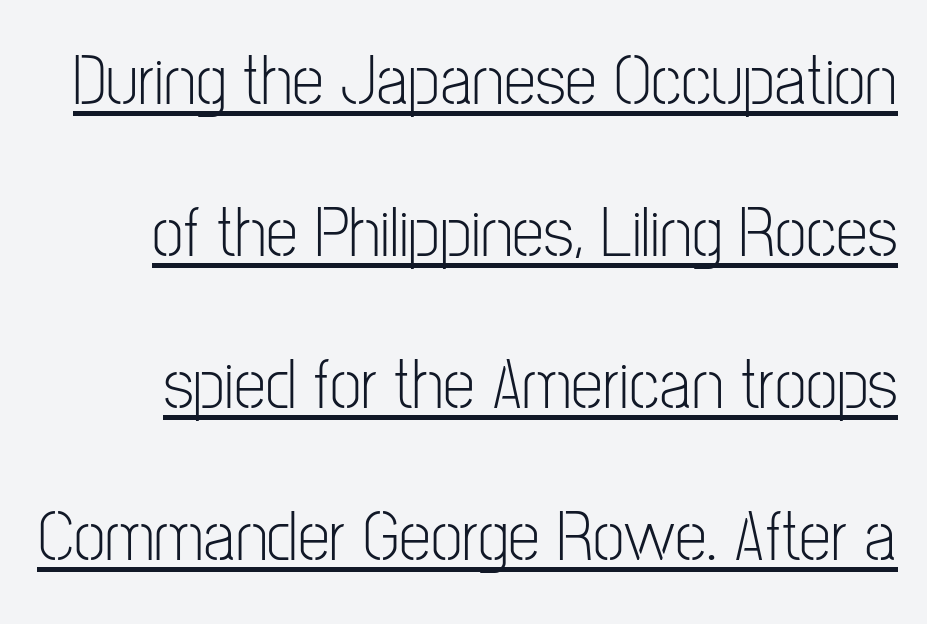
The image shows 72 px light, condensed sans-serif type, upright; set loose line spacing (2.11x), normal letter spacing, underlined; low stroke contrast and a medium x-height.
